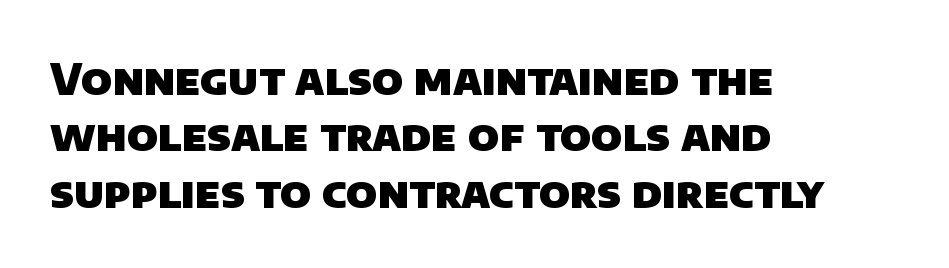
These lines sit exactly where default settings would place them. The gaps between neighbouring characters are ordinary and unremarkable. The face used here is proportionally spaced, like ordinary book or web type. Classification — sans serif.
